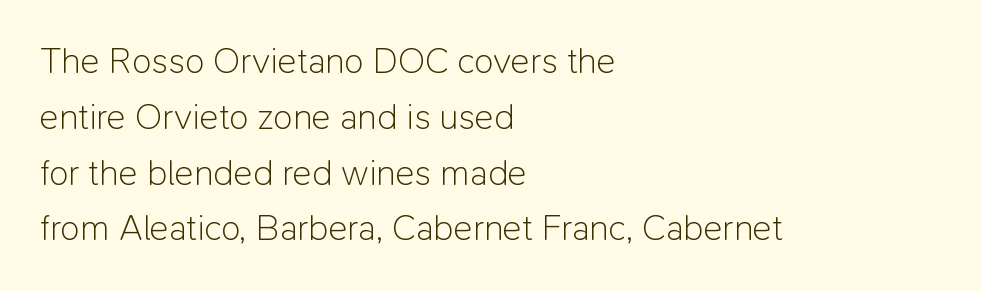
{"serif": "no", "italic": "no", "bold": "no", "weight": "light", "width": "normal", "stroke_contrast": "low", "x_height": "medium", "monospaced": "no", "underline": "no", "align": "left", "line_spacing": "normal", "line_spacing_ratio": 1.55, "letter_spacing": "normal", "letter_spacing_em": 0.0, "glyph_px": 36}
